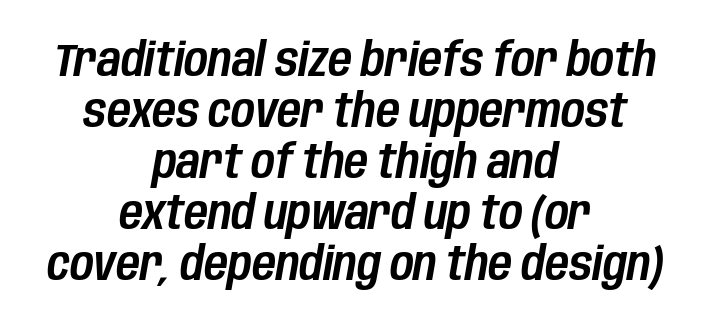
The image shows 46 px condensed type, italic (leaning right); set centered, tight line spacing (1.11x), normal letter spacing, not underlined; low stroke contrast and a large x-height.
